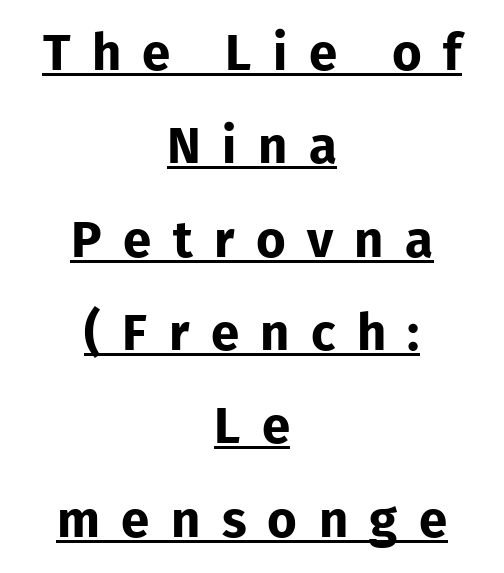
{"serif": "no", "italic": "no", "bold": "yes", "weight": "bold", "width": "normal", "stroke_contrast": "low", "x_height": "medium", "monospaced": "no", "underline": "yes", "align": "center", "line_spacing_ratio": 1.83, "letter_spacing": "wide", "letter_spacing_em": 0.42, "glyph_px": 51}
